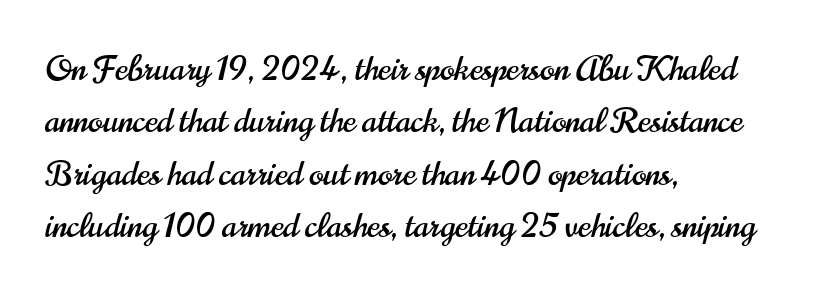
The image shows 34 px condensed sans-serif type; set left-aligned, normal line spacing (1.54x), normal letter spacing, not underlined; high stroke contrast and a small x-height.
